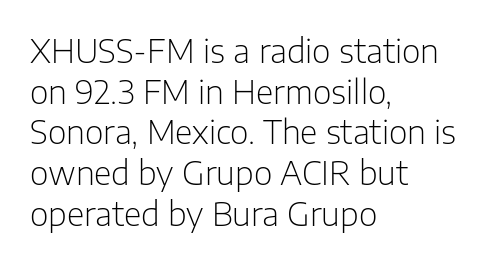
Visually the block forms a straight wall on the left and a jagged coastline on the right. Italic: no, the glyphs are upright roman. Descenders are the only things crossing below the line. Students, observe: this is what conventionally led text looks like. Check where the strokes stop: nothing finishes them off — pure sans. Vertical stems look standard width or narrower in stroke.
